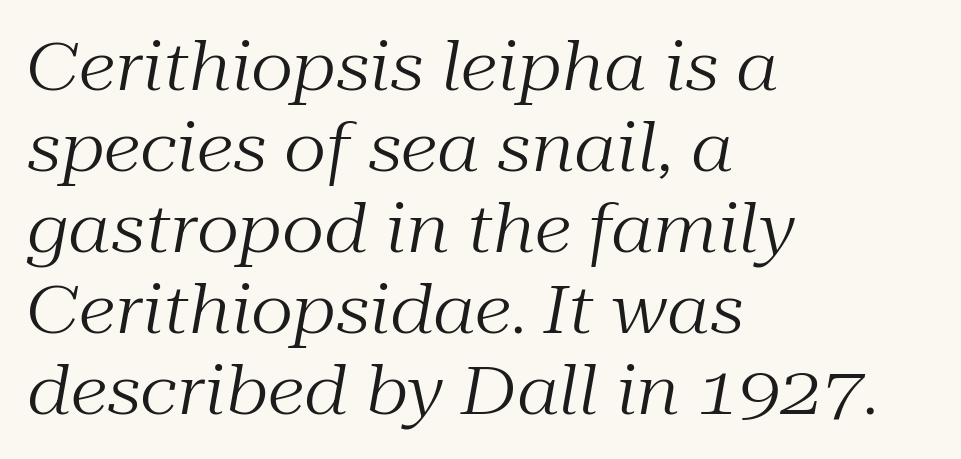
The image shows 67 px regular-weight serif type, italic (leaning right); set left-aligned, line spacing 1.21x, normal letter spacing, not underlined; medium stroke contrast and a medium x-height.
